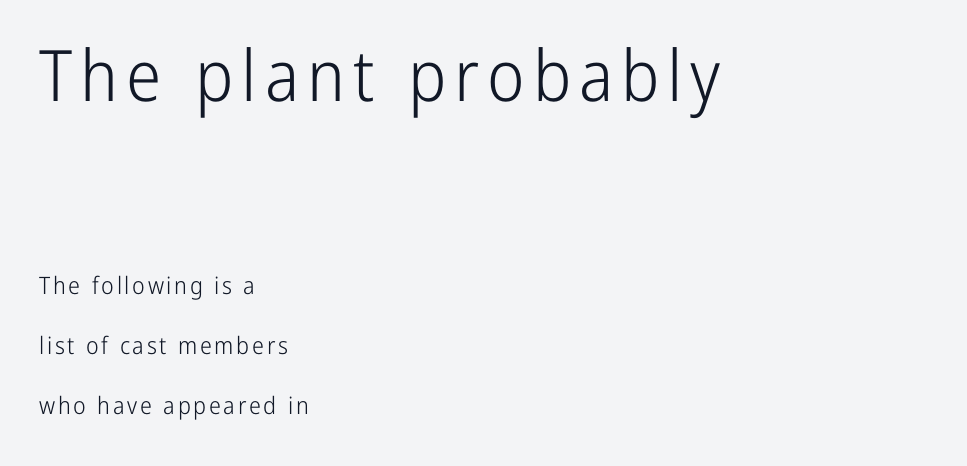
Looks like regular typesetting: each glyph gets only the width it needs. Notice how the stems are strictly vertical — no italics here. Notice how the passage keeps a crisp vertical edge on the left only. Vertical stems look standard width or narrower in stroke.
